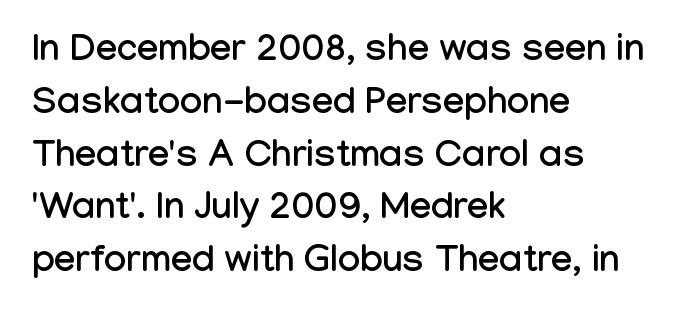
Q: Is the text italic (slanted)? A: No, it is upright.
Q: Is the typeface a serif or a sans-serif typeface? A: Sans-serif.
Q: Is the text underlined? A: No.
Q: How is the paragraph aligned? A: Left-aligned.
Q: Is the spacing between letters normal or unusually wide? A: Normal.
Q: Is the spacing between lines tight, normal or loose? A: Normal.
Q: Width (condensed, normal, or wide)? A: Condensed.
Q: Stroke contrast? A: Low.
Q: x-height? A: Medium.
Q: Monospaced? A: No.
